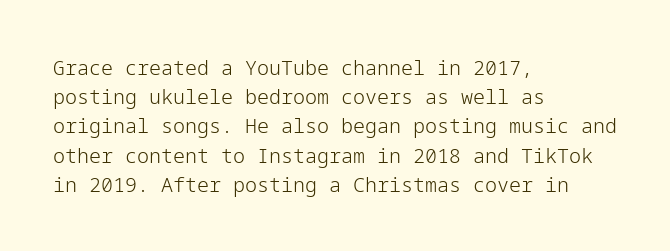
{"italic": "no", "bold": "no", "underline": "no", "align": "left", "line_spacing": "normal", "line_spacing_ratio": 1.46, "letter_spacing": "normal", "letter_spacing_em": 0.0, "glyph_px": 20}
